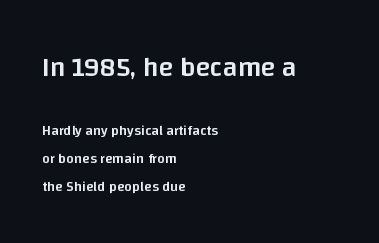
This is moderately heavy type, rendered in semibold. Default kerning and tracking; the words read as compact shapes. The block of text is sparse from top to bottom, with ample space between rows. Size hierarchy here favors the leading block over the trailing one.
